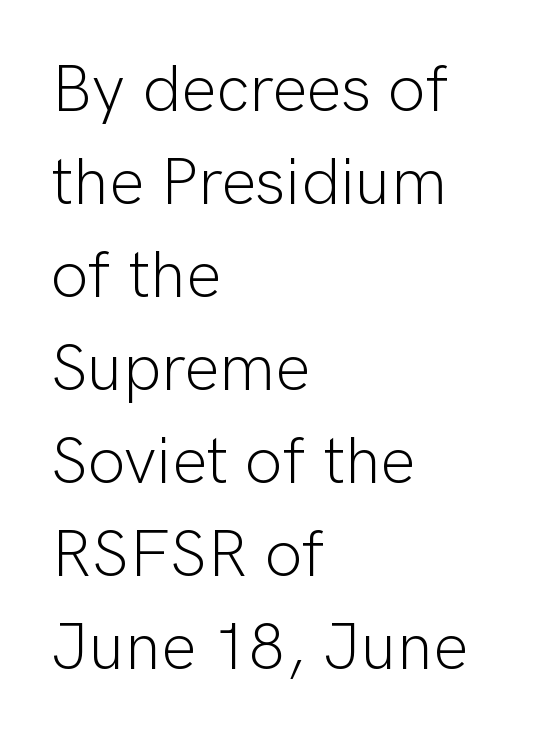
Q: Is the text bold? A: No.
Q: Is the text italic (slanted)? A: No, it is upright.
Q: Is the typeface a serif or a sans-serif typeface? A: Sans-serif.
Q: Is the text underlined? A: No.
Q: How is the paragraph aligned? A: Left-aligned.
Q: Is the spacing between letters normal or unusually wide? A: Normal.
Q: Is the spacing between lines tight, normal or loose? A: Normal.
Q: Width (condensed, normal, or wide)? A: Normal.
Q: Stroke contrast? A: Low.
Q: x-height? A: Medium.
Q: Monospaced? A: No.
